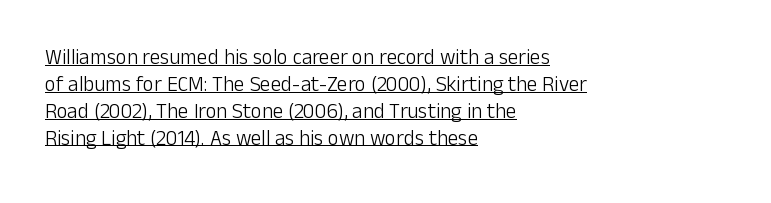
The image shows 21 px text type, upright; set left-aligned, normal line spacing (1.28x), normal letter spacing, underlined.
